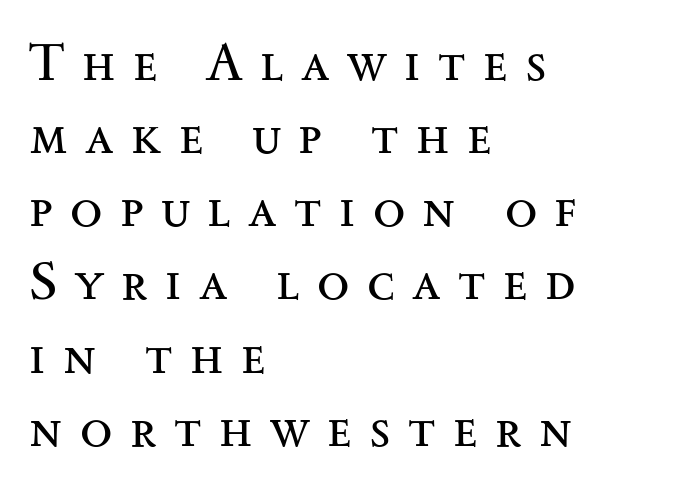
The image shows 53 px regular-weight, wide serif type, upright; set left-aligned, normal line spacing (1.38x), unusually wide letter spacing (+0.33 em), not underlined; medium stroke contrast and a small x-height.
